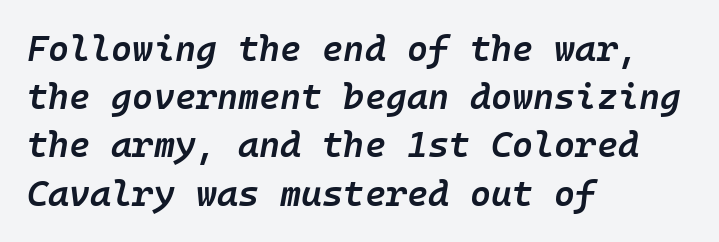
Q: Is the text bold? A: Semi-bold.
Q: Is the text italic (slanted)? A: Yes, it leans right by about 10 degrees.
Q: Is the text underlined? A: No.
Q: How is the paragraph aligned? A: Left-aligned.
Q: Is the spacing between letters normal or unusually wide? A: Normal.
Q: Is the spacing between lines tight, normal or loose? A: Normal.
Q: Width (condensed, normal, or wide)? A: Normal.
Q: Stroke contrast? A: Low.
Q: x-height? A: Medium.
